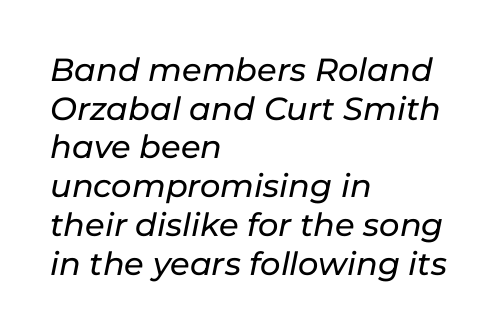
{"italic": "yes", "lean": "right", "slant_degrees": 11, "width": "normal", "stroke_contrast": "low", "x_height": "medium", "monospaced": "no", "underline": "no", "align": "left", "line_spacing_ratio": 1.21, "letter_spacing": "normal", "letter_spacing_em": 0.0, "glyph_px": 32}
